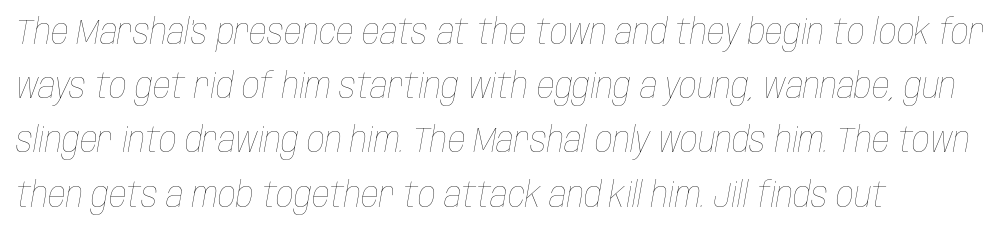
The image shows 35 px thin, condensed type, italic (leaning right); set left-aligned, normal line spacing (1.55x), normal letter spacing, not underlined; low stroke contrast and a large x-height.
